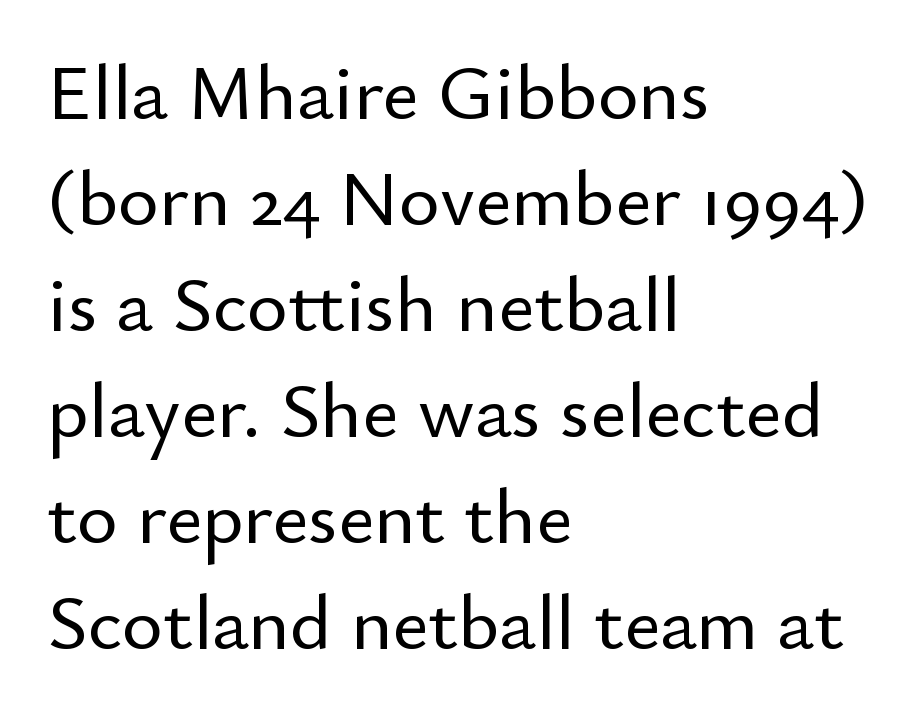
The image shows 78 px sans-serif type, upright; set left-aligned, normal line spacing (1.36x), normal letter spacing, not underlined; low stroke contrast and a small x-height.
